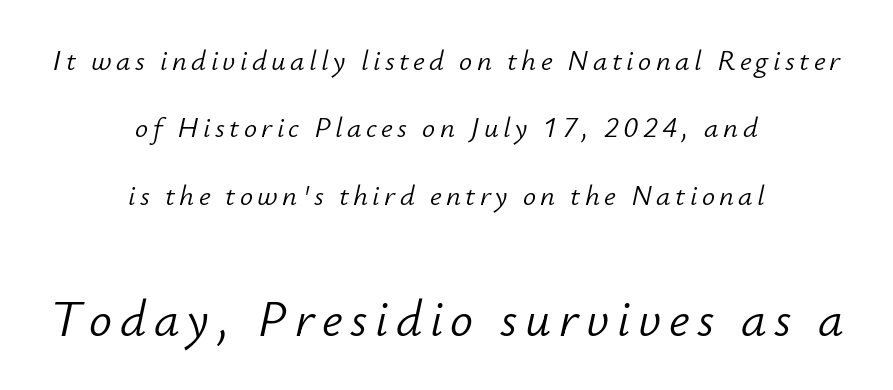
Bare-footed words on every line. These lines stack symmetrically, like a column narrowing and widening about its center. Vertically, the passage feels expansive, rows floating well apart. Rendered with sloped, italic letterforms. The passage shown is typed in a proportional face where columns would drift.
